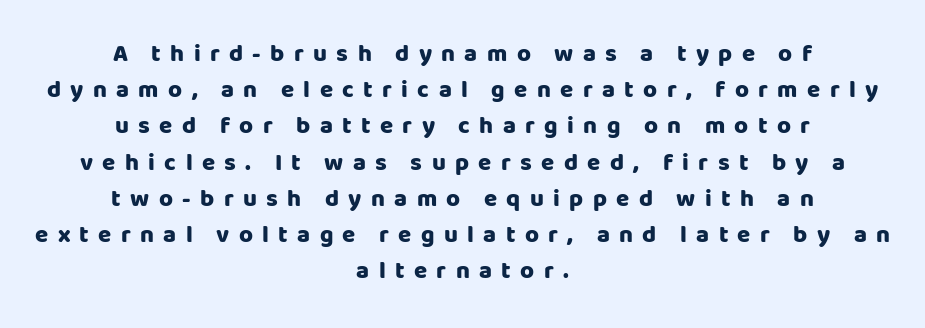
The lines are quadded center. A bare baseline throughout the passage. A typesetter would mark this as roman, not italic. Look at the stroke-to-counter ratio: heavy, a bold.
